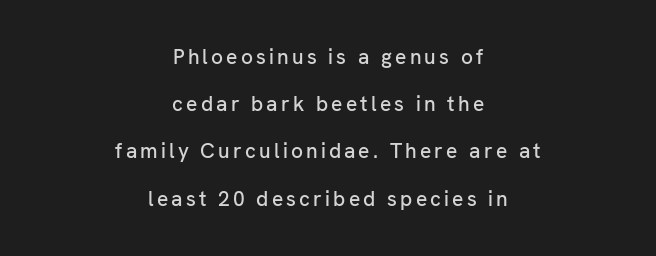
Q: Is the text italic (slanted)? A: No, it is upright.
Q: Is the text underlined? A: No.
Q: How is the paragraph aligned? A: Centered.
Q: Is the spacing between lines tight, normal or loose? A: Loose.
